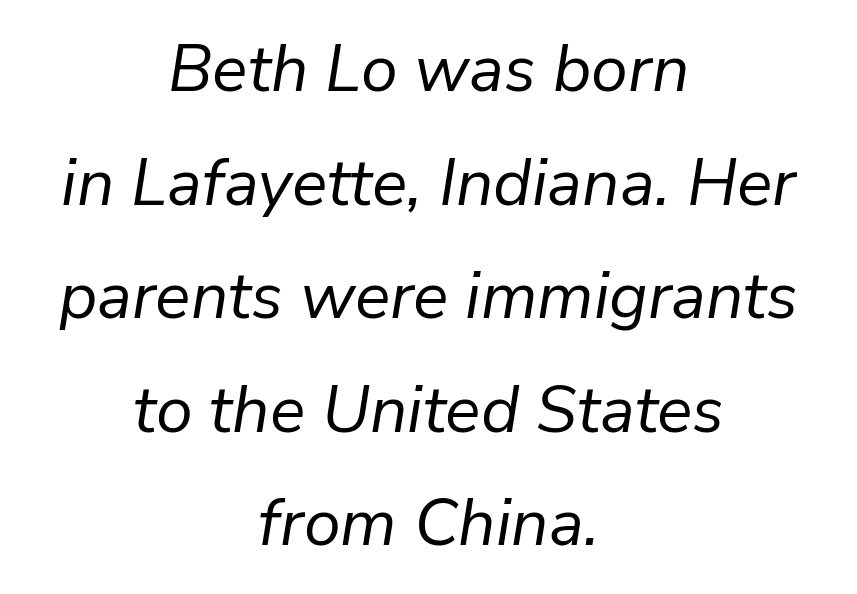
The face used here is rendered with its standard letterfit. Proportional: the letters do not fall into vertical columns. Unmarked baselines from the first word to the last. Looking at the ascenders, they clearly lean.
